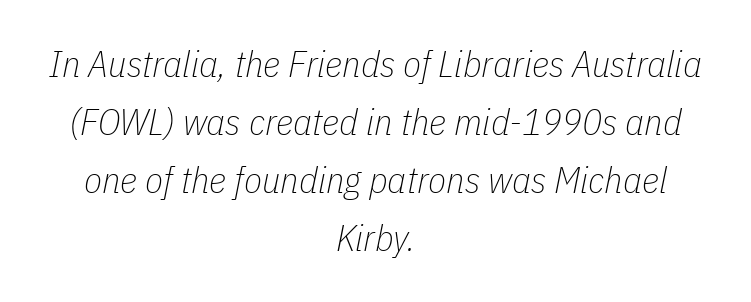
{"italic": "yes", "lean": "right", "slant_degrees": 11, "bold": "no", "weight": "thin", "width": "condensed", "stroke_contrast": "low", "x_height": "medium", "monospaced": "no", "underline": "no", "align": "center", "line_spacing": "normal", "line_spacing_ratio": 1.57, "letter_spacing": "normal", "letter_spacing_em": 0.0, "glyph_px": 37}
